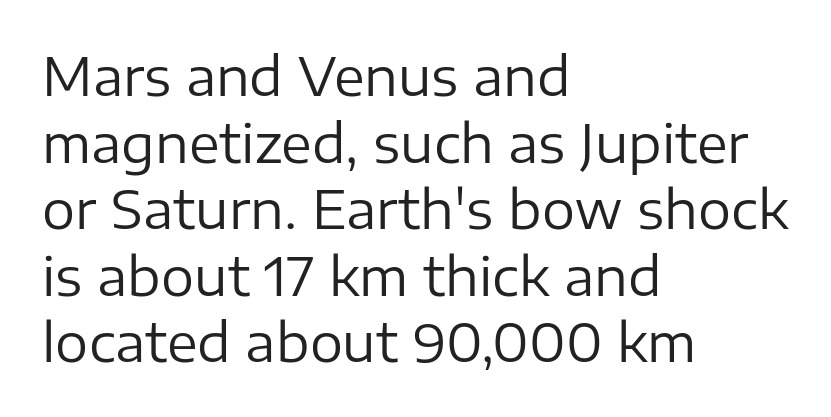
The image shows 52 px regular-weight sans-serif type, upright; set left-aligned, normal line spacing (1.28x), normal letter spacing, not underlined; low stroke contrast and a medium x-height.
